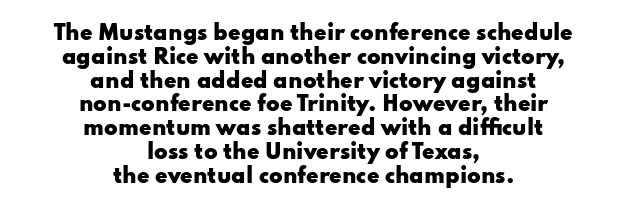
The foot of each line stays bare and open. Notice how the passage keeps no hard edge, just a central spine. Every character sits straight up, as roman type does. Inter-character spacing is left at the font's built-in metrics. Emphasis by weight is at full strength: bold.
